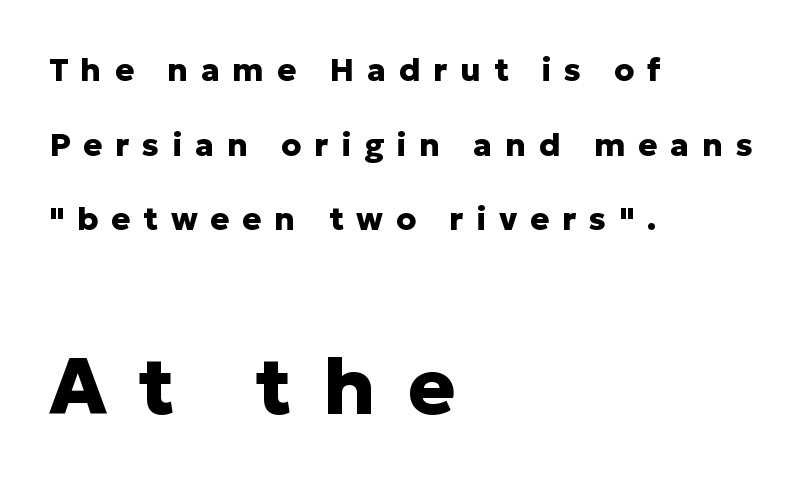
Regarding serifs, this sample does without them. The block of text is sparse from top to bottom, with ample space between rows. Is there any slant? The stems are plumb. The gap between lines stays unmarked. Horizontally, the lines are justified to the leading edge only. These words are printed bold, with thick strokes throughout.
